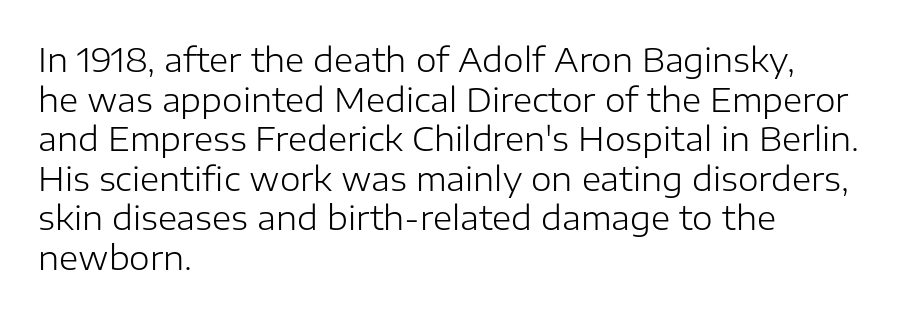
The type sits square on the baseline with zero lean. Short and long lines alike share a common starting point at left. Heaviness? Minimal to ordinary, like unemphasized prose. Regarding serifs, this sample does without them. Clear beneath every line of the passage.
